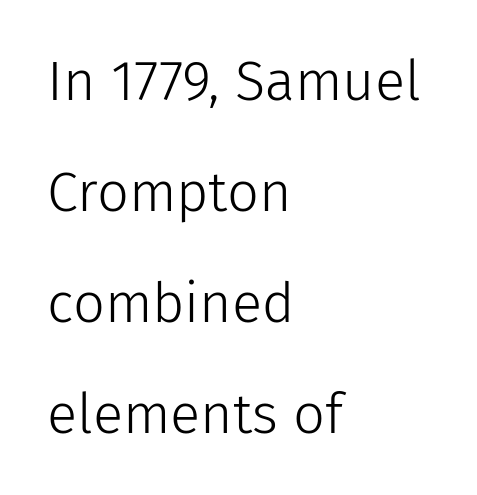
Q: Is the text bold? A: No.
Q: Is the text italic (slanted)? A: No, it is upright.
Q: Is the typeface a serif or a sans-serif typeface? A: Sans-serif.
Q: Is the text underlined? A: No.
Q: How is the paragraph aligned? A: Left-aligned.
Q: Is the spacing between letters normal or unusually wide? A: Normal.
Q: Is the spacing between lines tight, normal or loose? A: Loose.
Q: Width (condensed, normal, or wide)? A: Normal.
Q: Stroke contrast? A: Low.
Q: x-height? A: Medium.
Q: Monospaced? A: No.
